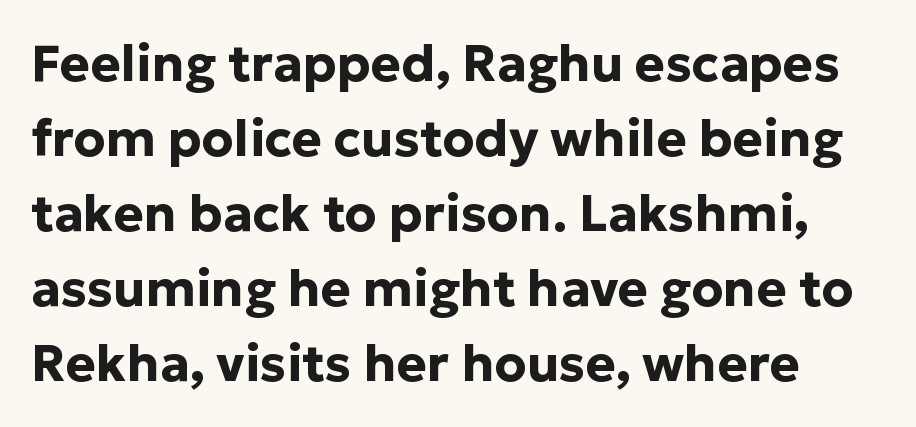
The image shows 51 px bold sans-serif type, upright; set normal line spacing (1.47x), normal letter spacing, not underlined; low stroke contrast and a medium x-height.
